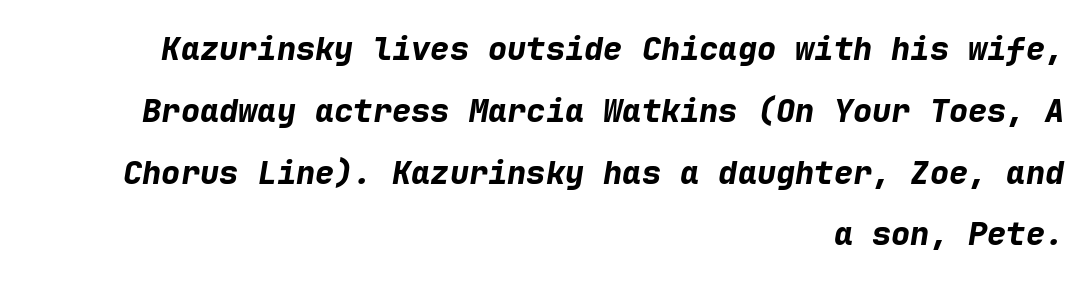
The image shows 32 px bold type, italic (leaning right), monospaced; set right-aligned, loose line spacing (1.93x), normal letter spacing, not underlined; low stroke contrast and a medium x-height.
